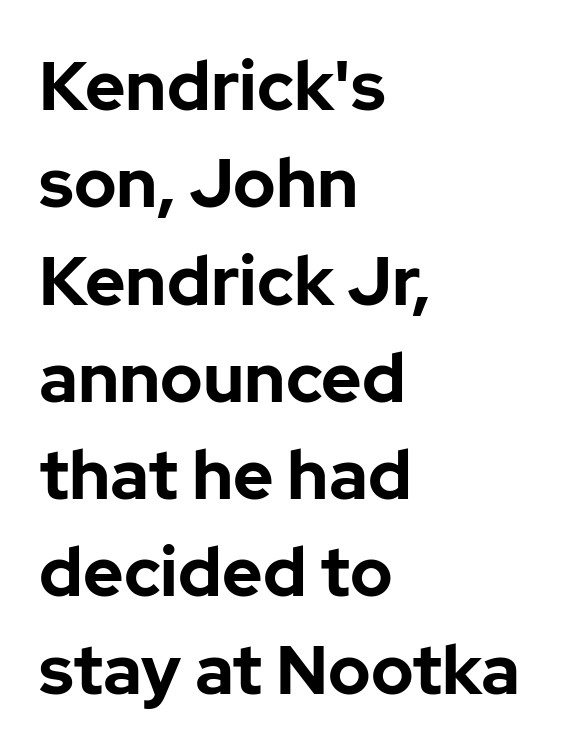
Q: Is the text bold? A: Yes.
Q: Is the text italic (slanted)? A: No, it is upright.
Q: Is the typeface a serif or a sans-serif typeface? A: Sans-serif.
Q: Is the text underlined? A: No.
Q: How is the paragraph aligned? A: Left-aligned.
Q: Is the spacing between letters normal or unusually wide? A: Normal.
Q: Is the spacing between lines tight, normal or loose? A: Normal.
Q: Width (condensed, normal, or wide)? A: Normal.
Q: Stroke contrast? A: Low.
Q: x-height? A: Medium.
Q: Monospaced? A: No.
